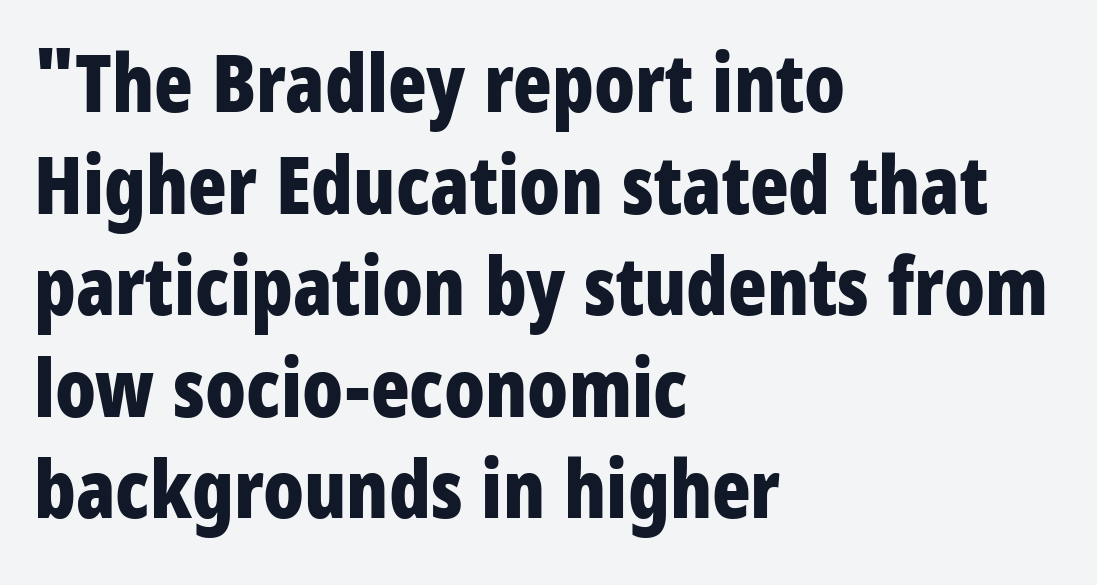
{"serif": "no", "italic": "no", "bold": "yes", "weight": "bold", "width": "condensed", "stroke_contrast": "low", "x_height": "large", "monospaced": "no", "underline": "no", "align": "left", "line_spacing": "normal", "line_spacing_ratio": 1.27, "letter_spacing": "normal", "letter_spacing_em": 0.0, "glyph_px": 80}
